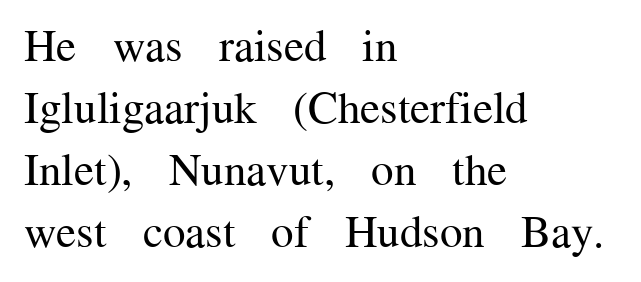
{"serif": "yes", "italic": "no", "bold": "no", "weight": "regular", "width": "normal", "stroke_contrast": "medium", "x_height": "medium", "monospaced": "no", "underline": "no", "align": "left", "line_spacing": "normal", "line_spacing_ratio": 1.38, "letter_spacing": "normal", "letter_spacing_em": 0.0, "glyph_px": 45}
